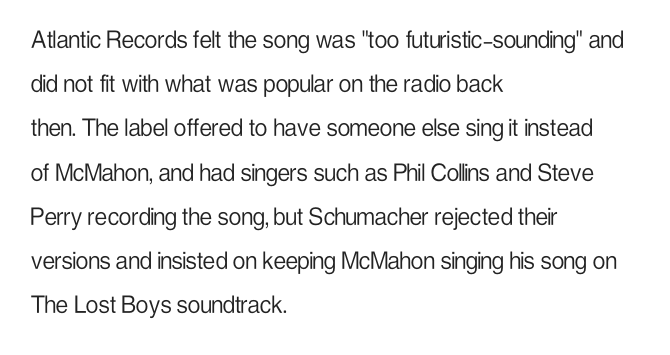
The image shows 28 px light, condensed sans-serif type, upright; set left-aligned, normal line spacing (1.58x), normal letter spacing, not underlined; low stroke contrast and a medium x-height.
